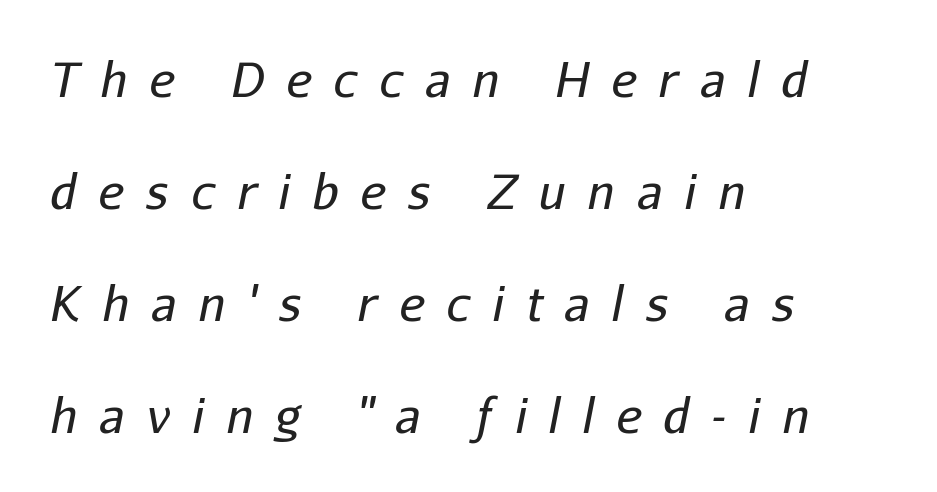
Q: Is the text bold? A: No.
Q: Is the text italic (slanted)? A: Yes, it leans right by about 11 degrees.
Q: Is the text underlined? A: No.
Q: How is the paragraph aligned? A: Left-aligned.
Q: Is the spacing between letters normal or unusually wide? A: Unusually wide.
Q: Is the spacing between lines tight, normal or loose? A: Loose.
Q: Width (condensed, normal, or wide)? A: Normal.
Q: Stroke contrast? A: Low.
Q: x-height? A: Medium.
Q: Monospaced? A: No.
